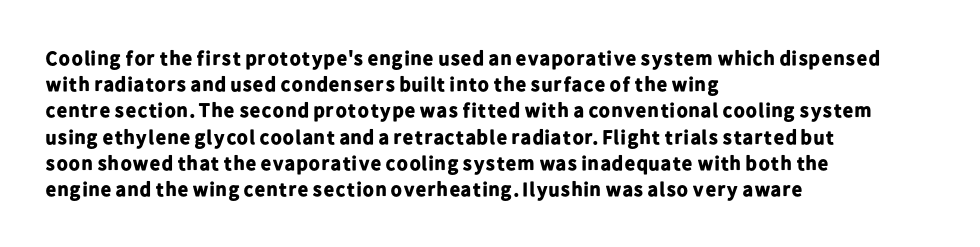
The image shows 20 px bold type, upright; set left-aligned, normal line spacing (1.31x), normal letter spacing, not underlined.
